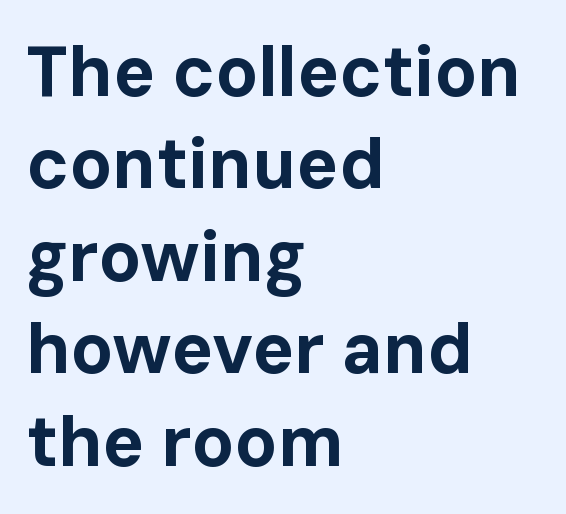
The image shows 70 px bold sans-serif type, upright; set left-aligned, normal line spacing (1.32x), normal letter spacing, not underlined; low stroke contrast and a medium x-height.
